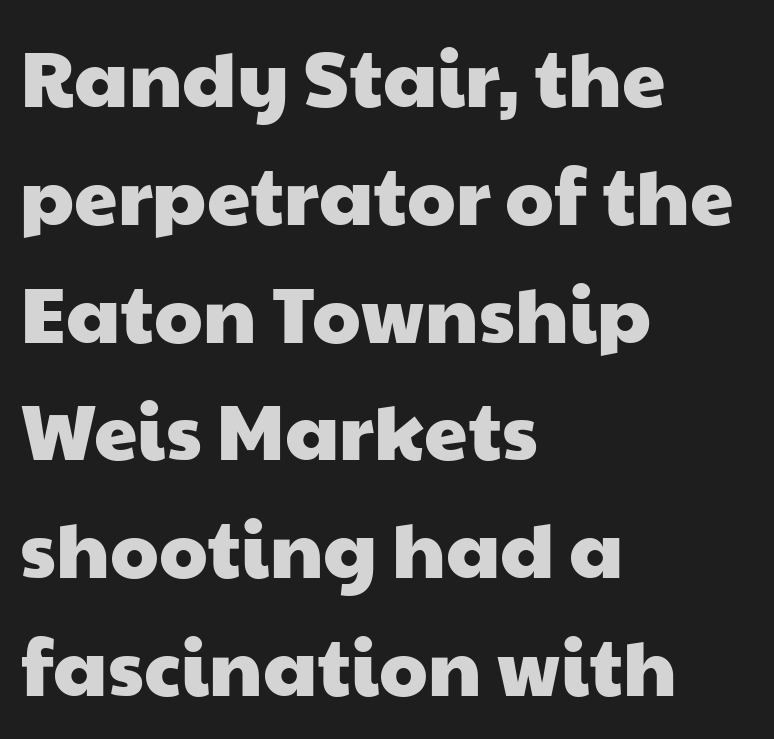
The image shows 78 px wide sans-serif type; set left-aligned, normal line spacing (1.51x), normal letter spacing, not underlined; low stroke contrast and a medium x-height.
